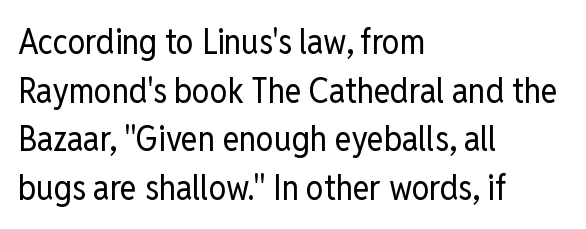
Style check: upright. There is no visible air inserted between adjacent glyphs. The foot of each line stays bare and open. The letters carry no serifs — their stems end cleanly without finishing strokes.
